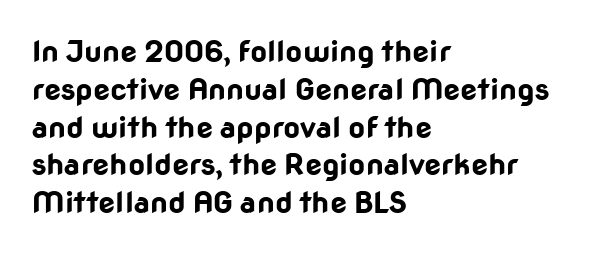
The image shows 30 px bold sans-serif type, upright; set left-aligned, normal line spacing (1.26x), normal letter spacing, not underlined; low stroke contrast and a medium x-height.
